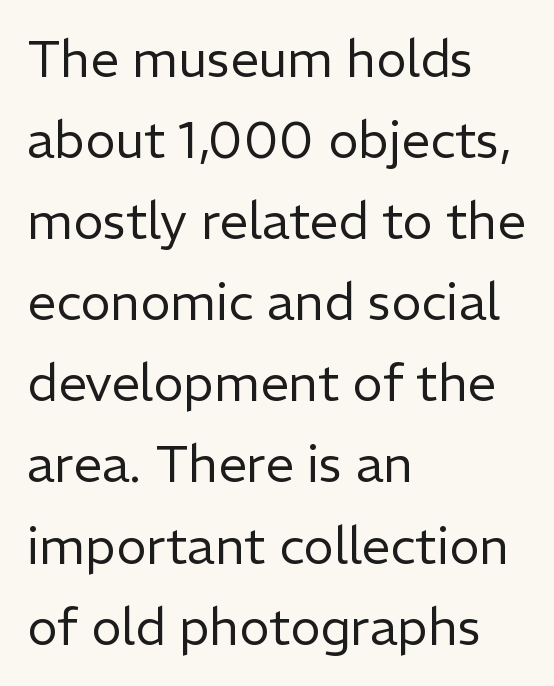
Q: Is the text bold? A: No.
Q: Is the text italic (slanted)? A: No, it is upright.
Q: Is the typeface a serif or a sans-serif typeface? A: Sans-serif.
Q: Is the text underlined? A: No.
Q: How is the paragraph aligned? A: Left-aligned.
Q: Is the spacing between letters normal or unusually wide? A: Normal.
Q: Is the spacing between lines tight, normal or loose? A: Normal.
Q: Width (condensed, normal, or wide)? A: Normal.
Q: Stroke contrast? A: Low.
Q: x-height? A: Medium.
Q: Monospaced? A: No.
